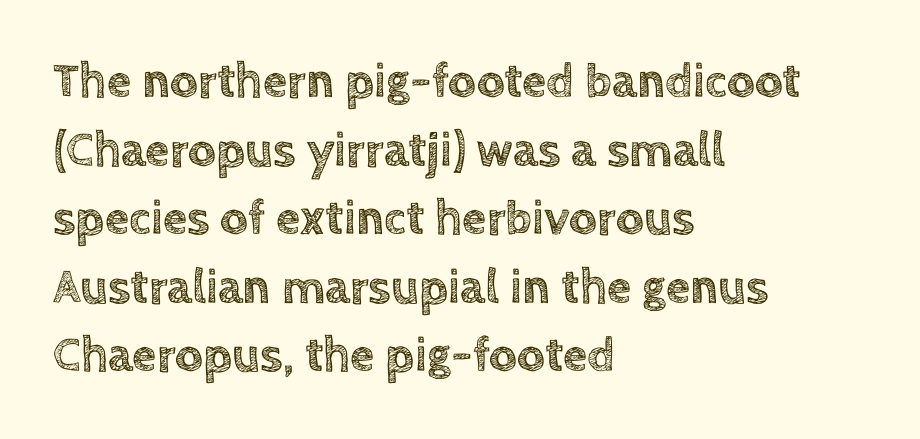
Posture: straight, roman, zero tilt. This sample has the flowing, uneven cadence of proportional lettering. The vertical gap from one line to the next is medium. Nothing unusual about the tracking: characters are spaced as the font intends. Descender tails drop into unmarked territory. Short and long lines alike share a common starting point at left.
